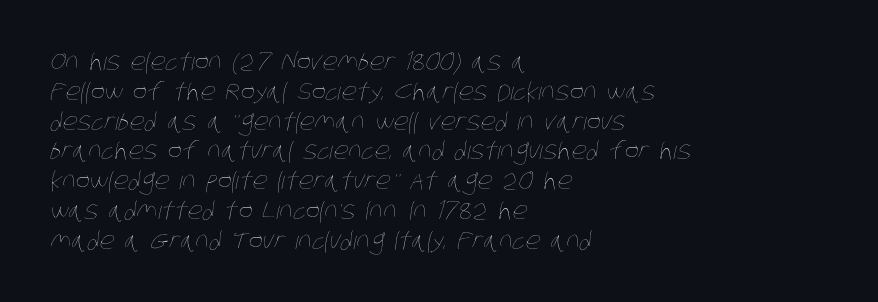
{"bold": "no", "underline": "no", "align": "left", "line_spacing_ratio": 1.24, "letter_spacing": "normal", "letter_spacing_em": 0.0, "glyph_px": 24}
